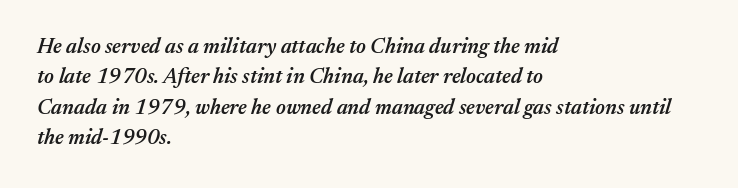
{"italic": "yes", "lean": "right", "slant_degrees": 17, "bold": "semi", "underline": "no", "align": "left", "line_spacing": "normal", "line_spacing_ratio": 1.45, "letter_spacing": "normal", "letter_spacing_em": 0.0, "glyph_px": 21}
